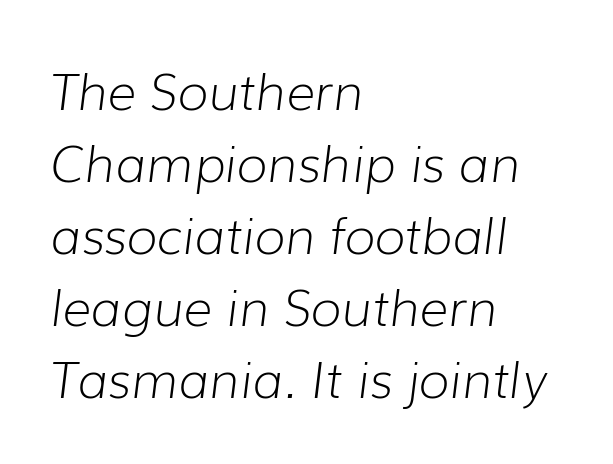
The image shows 50 px light type, italic (leaning right); set left-aligned, normal line spacing (1.44x), normal letter spacing, not underlined; low stroke contrast and a medium x-height.
